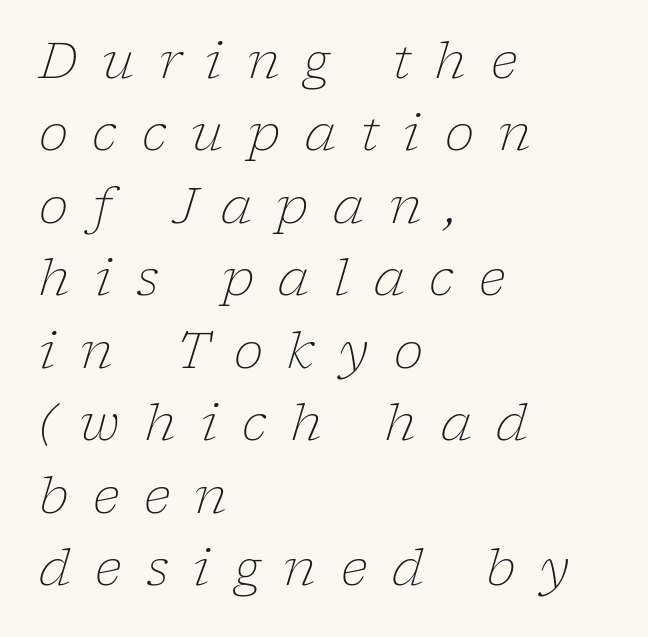
{"serif": "yes", "italic": "yes", "lean": "right", "slant_degrees": 17, "bold": "no", "weight": "light", "width": "normal", "stroke_contrast": "low", "x_height": "medium", "monospaced": "no", "underline": "no", "align": "left", "line_spacing": "normal", "line_spacing_ratio": 1.45, "letter_spacing": "wide", "letter_spacing_em": 0.49, "glyph_px": 50}
